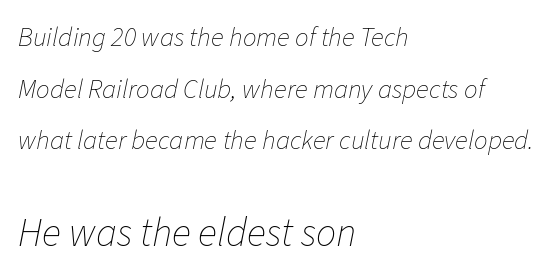
Q: Is the text bold? A: No.
Q: Is the text italic (slanted)? A: Yes, it leans right by about 11 degrees.
Q: Is the text underlined? A: No.
Q: How is the paragraph aligned? A: Left-aligned.
Q: Is the spacing between letters normal or unusually wide? A: Normal.
Q: Is the spacing between lines tight, normal or loose? A: Loose.
Q: Which block of text is set in a larger size, the first (top) or the second (bottom)? A: The second (bottom) one.
Q: Width (condensed, normal, or wide)? A: Normal.
Q: Stroke contrast? A: Low.
Q: x-height? A: Medium.
Q: Monospaced? A: No.
